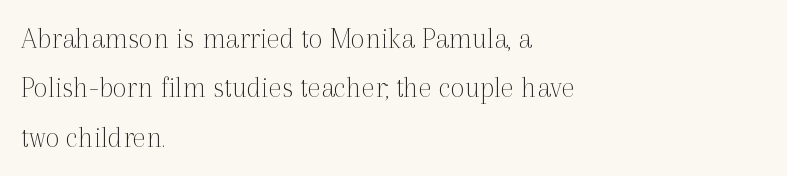
Q: Is the text bold? A: No.
Q: Is the text italic (slanted)? A: No, it is upright.
Q: Is the typeface a serif or a sans-serif typeface? A: Serif.
Q: Is the text underlined? A: No.
Q: How is the paragraph aligned? A: Left-aligned.
Q: Is the spacing between letters normal or unusually wide? A: Normal.
Q: Is the spacing between lines tight, normal or loose? A: Normal.
Q: Width (condensed, normal, or wide)? A: Normal.
Q: x-height? A: Medium.
Q: Monospaced? A: No.
